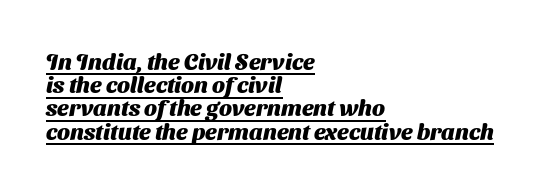
The rendered words wear a rule along their underside. Spacing between characters is what you'd get straight out of the box. Layout note: lines flush left. Heavy, bold letterforms. In terms of leading, this rendering errs on the cramped side.
